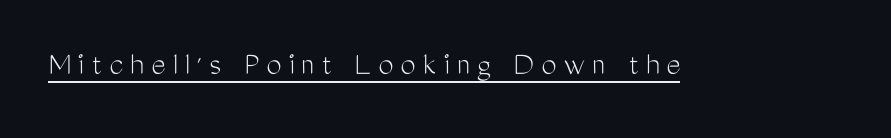
{"serif": "no", "italic": "no", "bold": "no", "weight": "light", "width": "condensed", "stroke_contrast": "medium", "x_height": "medium", "monospaced": "no", "underline": "yes", "letter_spacing": "wide", "letter_spacing_em": 0.21, "glyph_px": 34}
